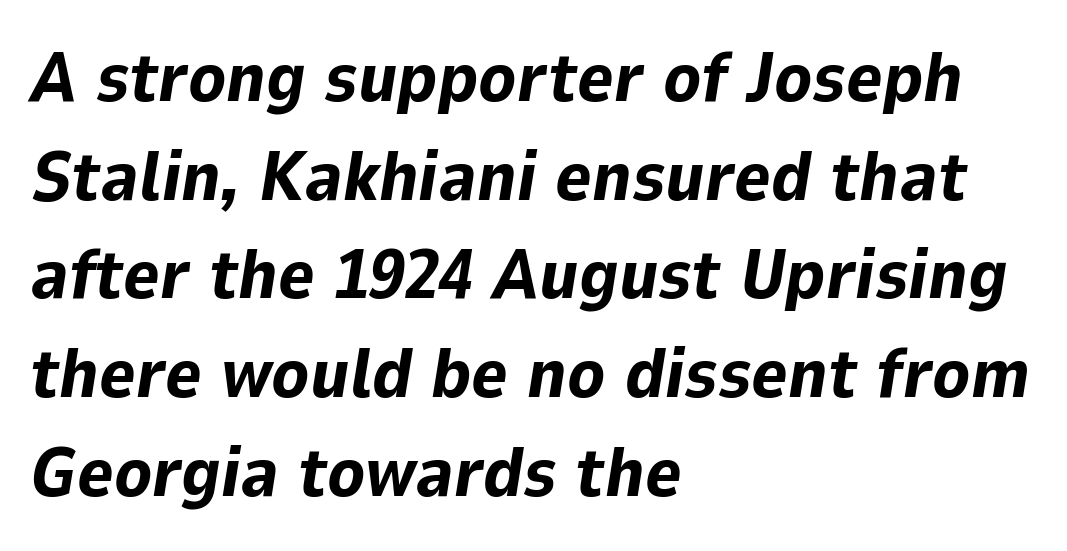
{"italic": "yes", "lean": "right", "slant_degrees": 9, "bold": "yes", "weight": "bold", "width": "normal", "stroke_contrast": "low", "x_height": "medium", "monospaced": "no", "underline": "no", "align": "left", "line_spacing": "normal", "line_spacing_ratio": 1.41, "letter_spacing": "normal", "letter_spacing_em": 0.0, "glyph_px": 70}
